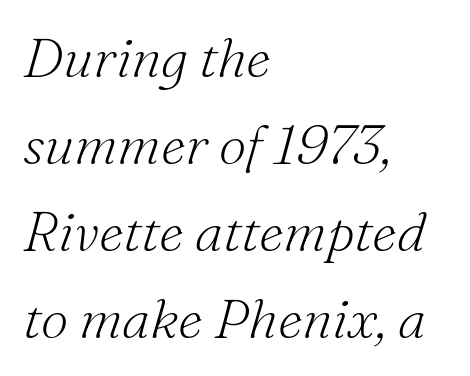
Q: Is the text bold? A: No.
Q: Is the text italic (slanted)? A: Yes, it leans right by about 16 degrees.
Q: Is the typeface a serif or a sans-serif typeface? A: Serif.
Q: Is the text underlined? A: No.
Q: How is the paragraph aligned? A: Left-aligned.
Q: Is the spacing between letters normal or unusually wide? A: Normal.
Q: Is the spacing between lines tight, normal or loose? A: Normal.
Q: Width (condensed, normal, or wide)? A: Normal.
Q: Stroke contrast? A: Medium.
Q: x-height? A: Small.
Q: Monospaced? A: No.
